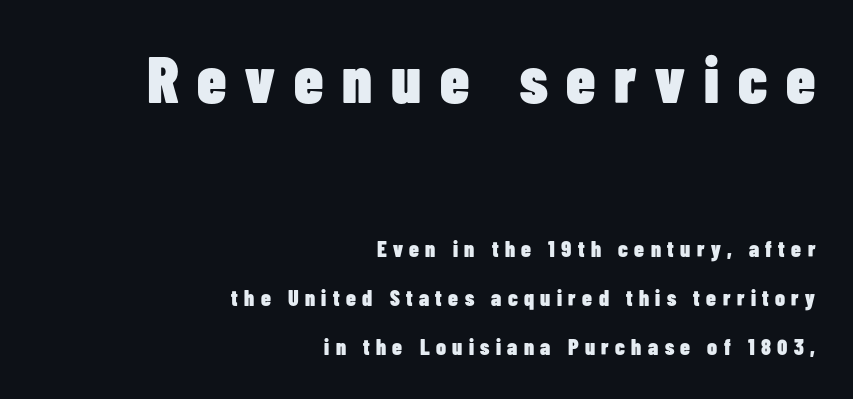
The image shows 65 px heavy, condensed sans-serif type, upright; set right-aligned, loose line spacing (2.23x), unusually wide letter spacing (+0.29 em), not underlined; the first (top) block is 2.95x larger; low stroke contrast and a medium x-height.
